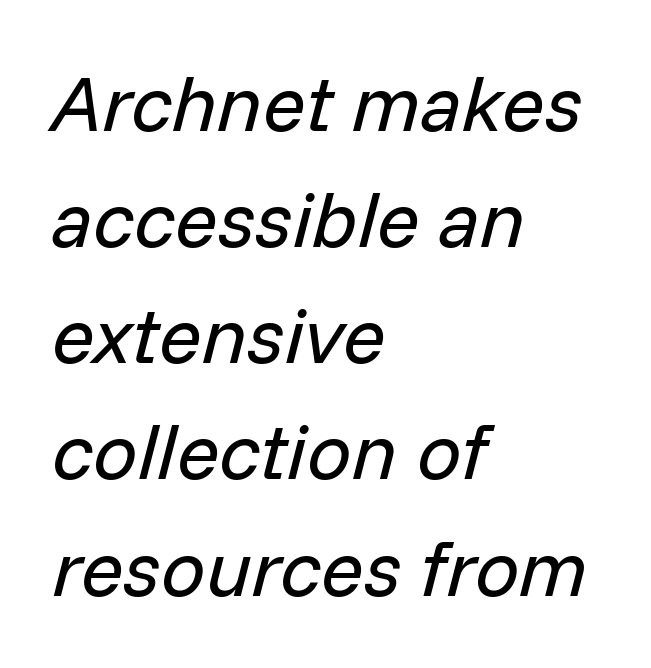
Character widths vary here, with narrow letters taking less room than wide ones. The rendering anchors every line to the left-hand side. Is the stroke heavy? The answer is a plain regular-or-lighter. The font's italic variant was chosen for this text. The glyphs are unaccompanied by any horizontal stroke below them.
